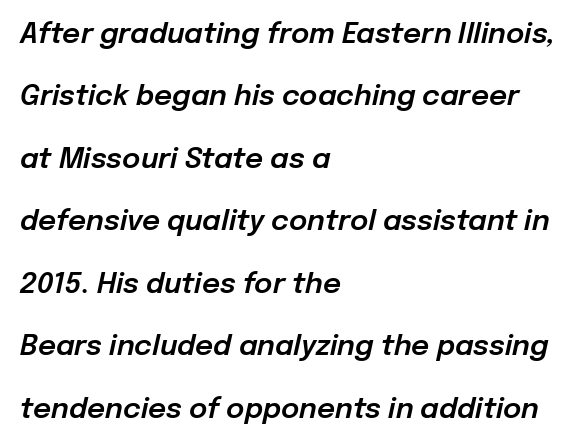
{"italic": "yes", "lean": "right", "slant_degrees": 12, "width": "normal", "stroke_contrast": "low", "x_height": "medium", "monospaced": "no", "underline": "no", "align": "left", "line_spacing": "loose", "line_spacing_ratio": 2.23, "letter_spacing": "normal", "letter_spacing_em": 0.0, "glyph_px": 28}
